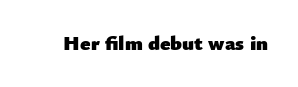
The letterforms sit shoulder to shoulder at normal distance. These lines were composed using upright roman letters. Check the space under the baseline: it is left empty. The sample has been set heavy, in full bold.
